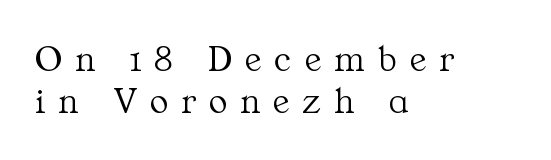
Just letters on the line, the space beneath them empty. How are the letters spaced? Widely, with obvious added tracking. The passage shown stacks its lines with hardly any gap. Look at the bottom of the vertical strokes: they flare into serifs here.
